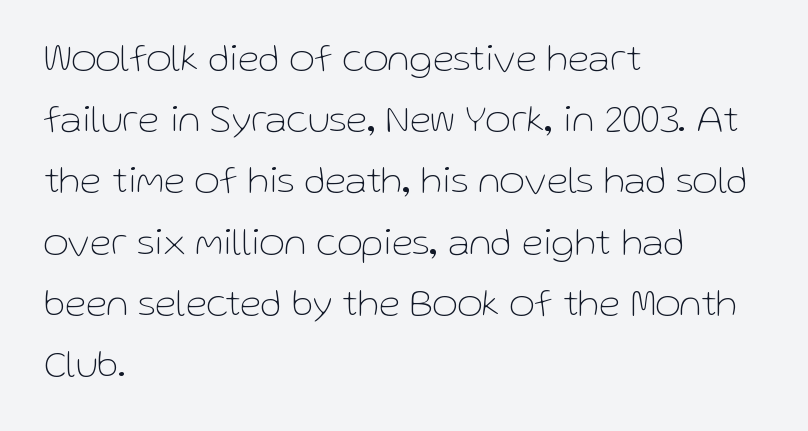
The image shows 39 px thin sans-serif type, upright; set left-aligned, normal line spacing (1.57x), normal letter spacing, not underlined; low stroke contrast and a medium x-height.
